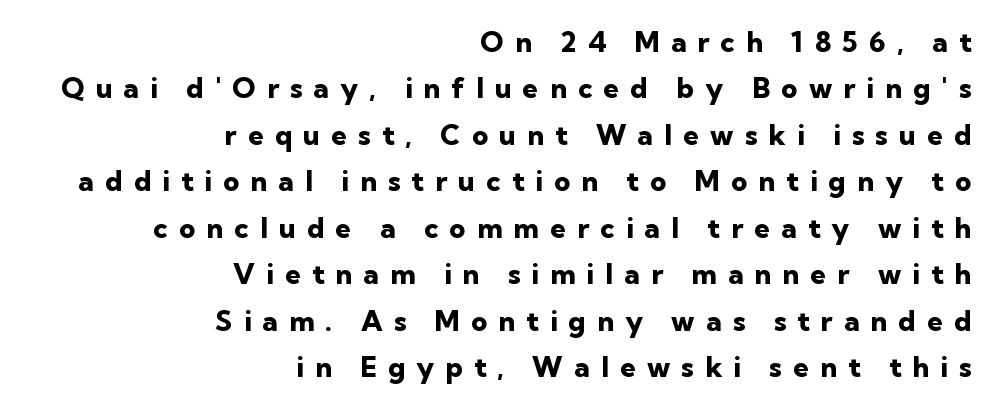
The letters stand upright; this is a roman face. In CSS terms this would be text-align: right. Each word looks stretched out because of the extra space between its letters. Honestly, there is no underline to notice here at all.
